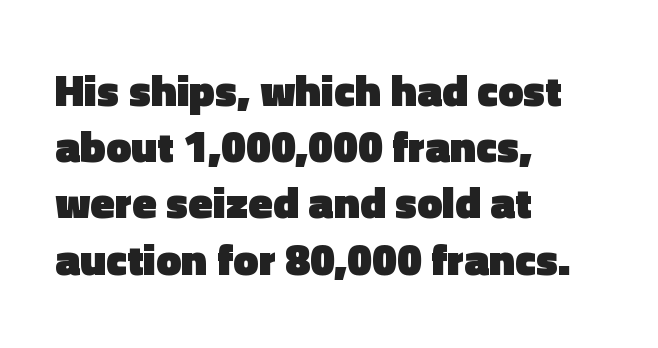
Q: Is the text bold? A: Yes.
Q: Is the text italic (slanted)? A: No, it is upright.
Q: Is the typeface a serif or a sans-serif typeface? A: Sans-serif.
Q: Is the text underlined? A: No.
Q: How is the paragraph aligned? A: Left-aligned.
Q: Is the spacing between letters normal or unusually wide? A: Normal.
Q: Is the spacing between lines tight, normal or loose? A: Normal.
Q: Width (condensed, normal, or wide)? A: Normal.
Q: x-height? A: Medium.
Q: Monospaced? A: No.
